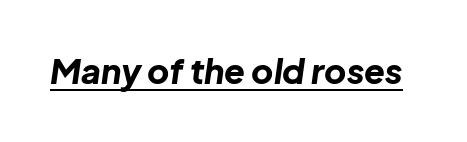
The image shows 34 px bold type, italic (leaning right); set normal letter spacing, underlined; low stroke contrast and a medium x-height.
